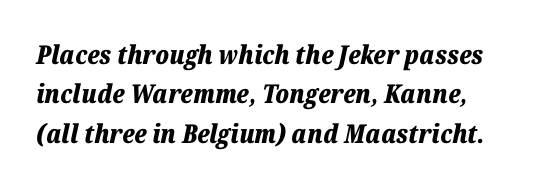
Has an underline been added? It has not. The tracking reads as untouched default to a designer's eye. How heavy is the stroke? Heavy — this is a bold. Compared with ordinary roman type, these characters are visibly tilted.
